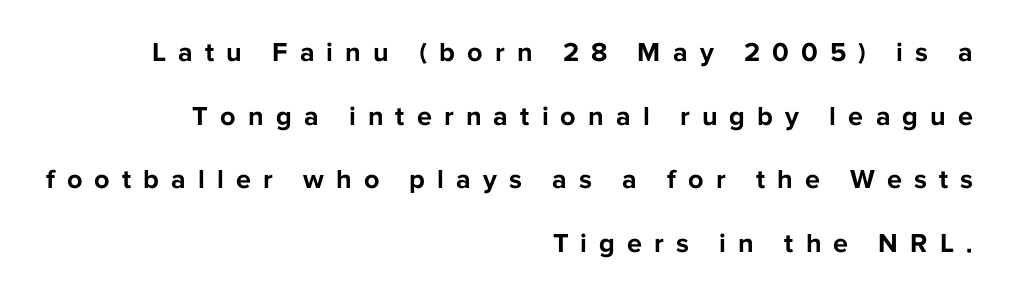
Widely set lines give the paragraph a tall, airy silhouette. In terms of posture, this sample is upright. Only glyphs here, with clear space below each row. Heavy-handed strokes throughout: this text is bold. The tracking jumps out immediately: characters are airy and widely separated. This rendering uses right alignment, leaving the left contour irregular.
